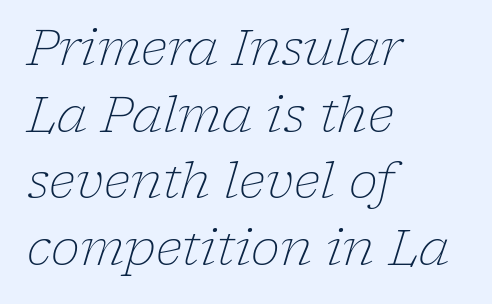
Caption: face not bold, strokes unweighted. The rendering uses natural spacing where letterforms have individual widths. The glyphs look as if they've been sheared to an angle. Typeset ragged right — the left edge is the straight one. What's the leading like? Ordinary, nothing unusual.
